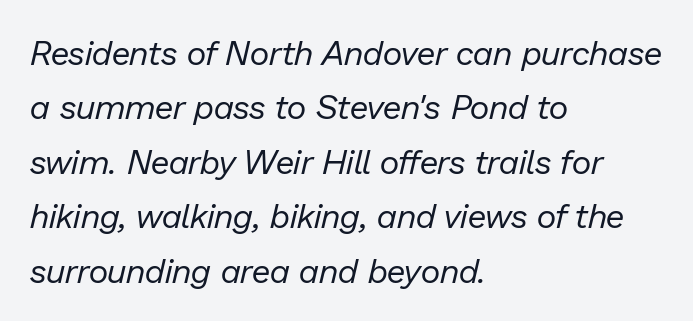
The paragraph shown leans on its left margin. Just letters on the line, the space beneath them empty. Students, note that the glyphs here touch the page at normal intervals. These lines sit exactly where default settings would place them. Is the type heavy? It reads as light-to-regular instead.
